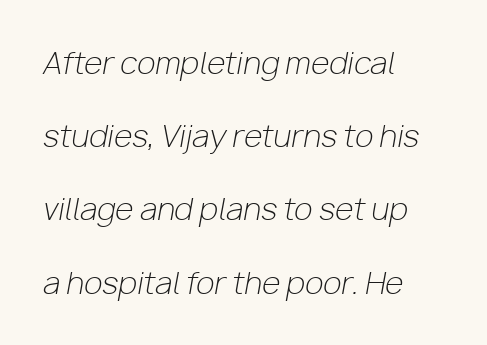
The image shows 30 px light type, italic (leaning right); set left-aligned, loose line spacing (2.44x), normal letter spacing, not underlined; low stroke contrast and a medium x-height.
